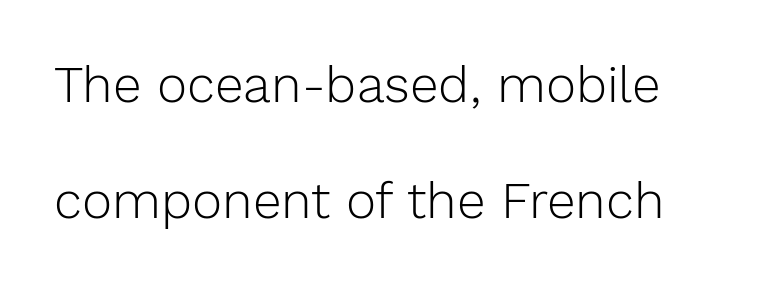
Q: Is the text bold? A: No.
Q: Is the text italic (slanted)? A: No, it is upright.
Q: Is the typeface a serif or a sans-serif typeface? A: Sans-serif.
Q: Is the text underlined? A: No.
Q: How is the paragraph aligned? A: Left-aligned.
Q: Is the spacing between letters normal or unusually wide? A: Normal.
Q: Is the spacing between lines tight, normal or loose? A: Loose.
Q: Width (condensed, normal, or wide)? A: Normal.
Q: Stroke contrast? A: Low.
Q: x-height? A: Medium.
Q: Monospaced? A: No.
